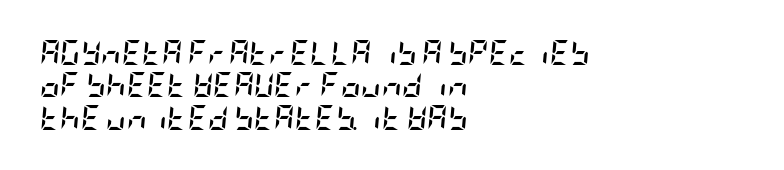
Q: Is the text bold? A: Yes.
Q: Is the text italic (slanted)? A: Yes, it leans right by about 5 degrees.
Q: Is the text underlined? A: No.
Q: How is the paragraph aligned? A: Left-aligned.
Q: Is the spacing between letters normal or unusually wide? A: Normal.
Q: Is the spacing between lines tight, normal or loose? A: Normal.
